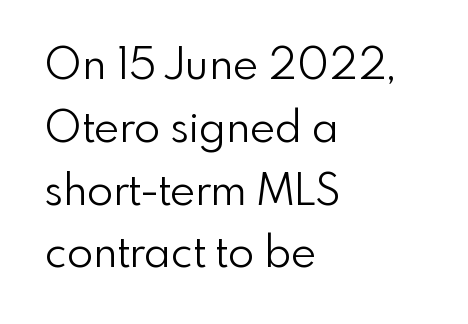
The image shows 43 px light sans-serif type, upright; set left-aligned, normal line spacing (1.46x), normal letter spacing, not underlined; a small x-height.
